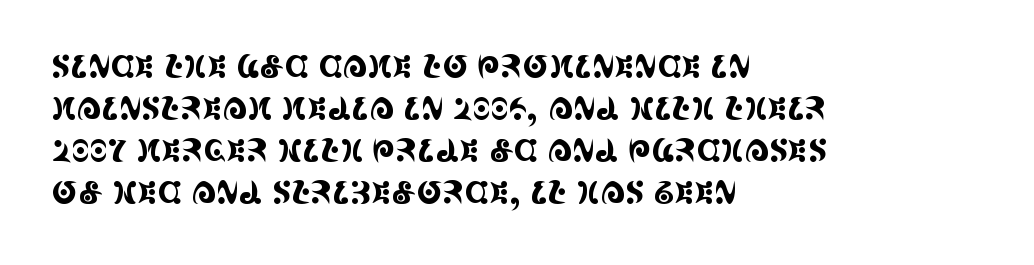
{"serif": "yes", "italic": "no", "width": "condensed", "x_height": "large", "monospaced": "no", "underline": "no", "align": "left", "line_spacing": "normal", "line_spacing_ratio": 1.36, "letter_spacing": "normal", "letter_spacing_em": 0.0, "glyph_px": 31}
